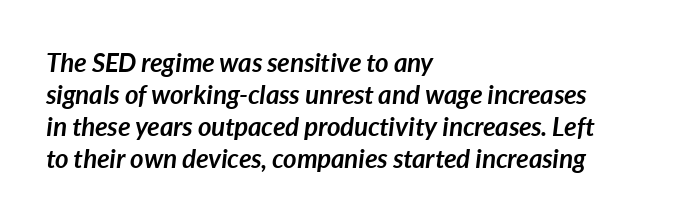
Q: Is the text bold? A: Yes.
Q: Is the text italic (slanted)? A: Yes, it leans right by about 7 degrees.
Q: Is the text underlined? A: No.
Q: How is the paragraph aligned? A: Left-aligned.
Q: Is the spacing between letters normal or unusually wide? A: Normal.
